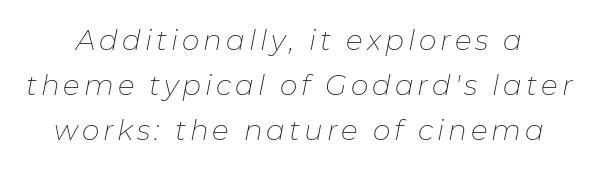
The image shows 28 px thin type, italic (leaning right); set normal line spacing (1.61x), not underlined; low stroke contrast and a medium x-height.
